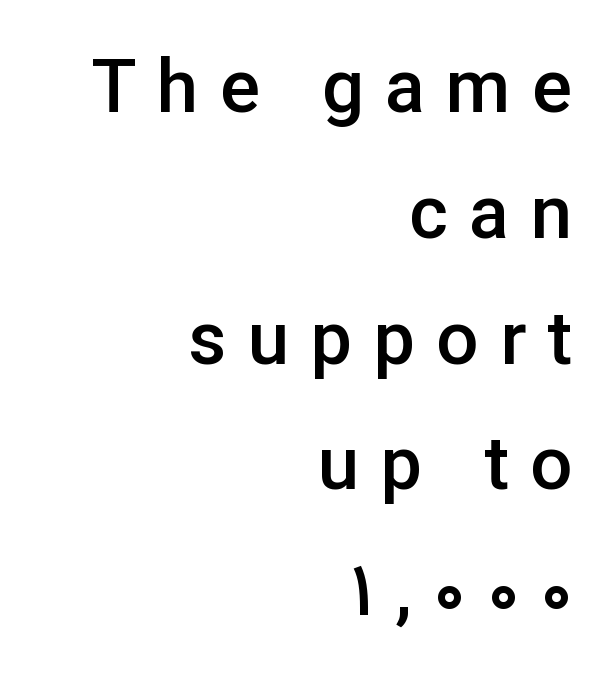
{"serif": "no", "italic": "no", "bold": "semi", "weight": "semibold", "width": "normal", "stroke_contrast": "low", "x_height": "medium", "monospaced": "no", "underline": "no", "align": "right", "line_spacing": "normal", "line_spacing_ratio": 1.7, "letter_spacing": "wide", "letter_spacing_em": 0.29, "glyph_px": 74}
